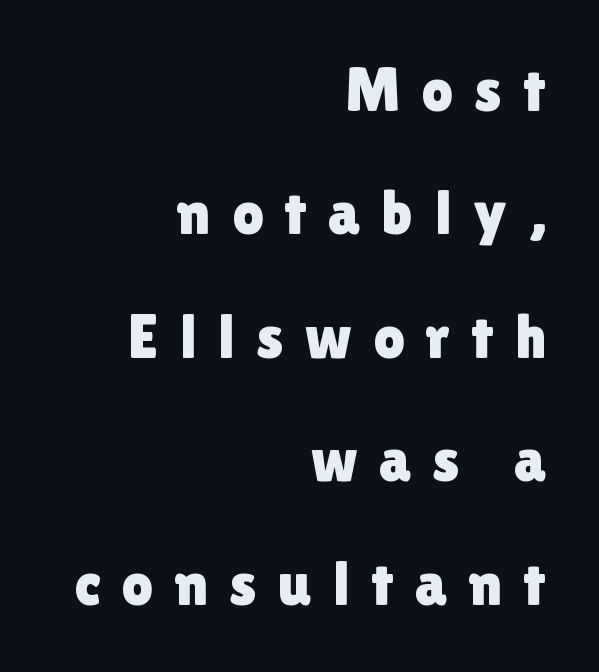
The image shows 62 px sans-serif type, upright; set right-aligned, loose line spacing (1.99x), unusually wide letter spacing (+0.34 em), not underlined; a medium x-height.
